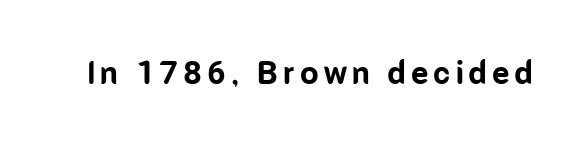
The image shows 33 px bold, condensed sans-serif type, upright; set not underlined; low stroke contrast and a medium x-height.
